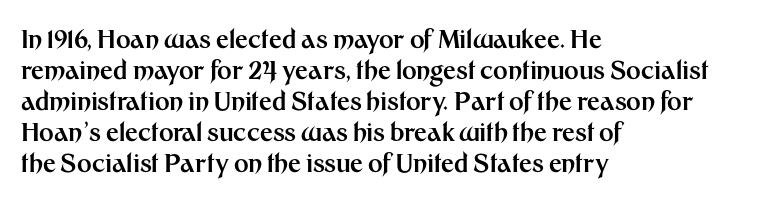
Q: Is the text bold? A: Yes.
Q: Is the text italic (slanted)? A: No, it is upright.
Q: Is the text underlined? A: No.
Q: How is the paragraph aligned? A: Left-aligned.
Q: Is the spacing between letters normal or unusually wide? A: Normal.
